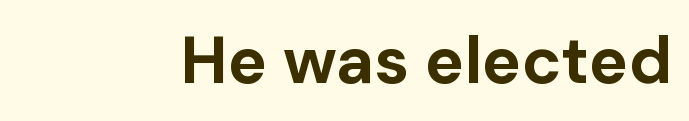
Line endings align vertically; line beginnings do not. No extra tracking has been applied to these lines. The gap between lines stays unmarked. Nope, not italic — everything's standing straight.
